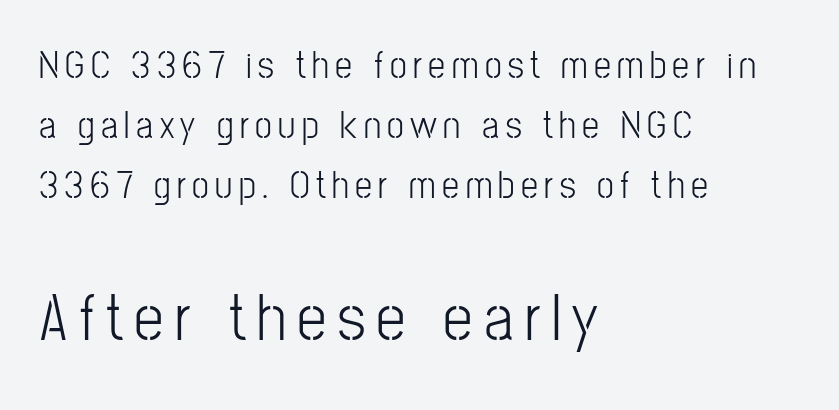
Quick note: interline space is typical. The axis of the letterforms is exactly vertical. The face used here is a sans, in the tradition of grotesques and geometrics. The zone under the glyphs is completely vacant.
